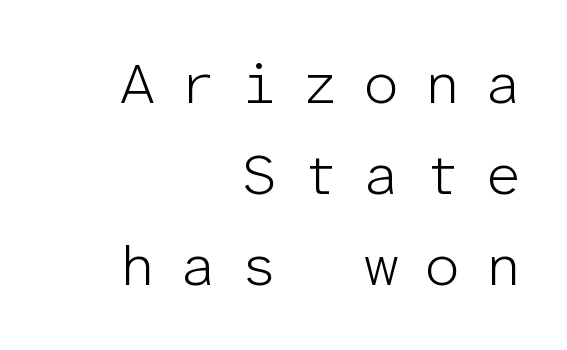
{"serif": "no", "italic": "no", "bold": "no", "weight": "light", "width": "normal", "stroke_contrast": "low", "x_height": "medium", "monospaced": "yes", "underline": "no", "align": "right", "line_spacing": "normal", "line_spacing_ratio": 1.57, "letter_spacing": "wide", "letter_spacing_em": 0.42, "glyph_px": 58}
